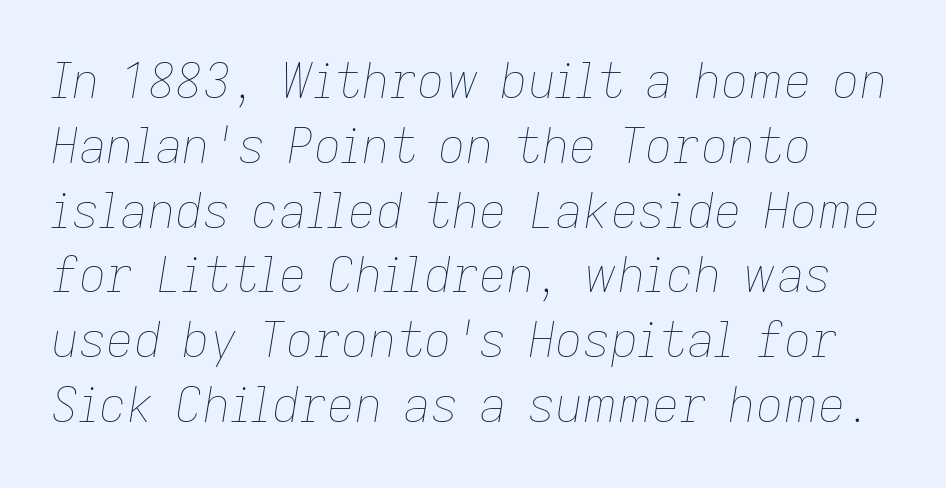
The image shows 48 px thin type, italic (leaning right); set normal line spacing (1.35x), normal letter spacing, not underlined; low stroke contrast and a medium x-height.
